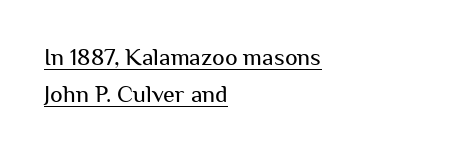
The image shows 24 px text type, upright; set left-aligned, normal line spacing (1.54x), normal letter spacing, underlined.
